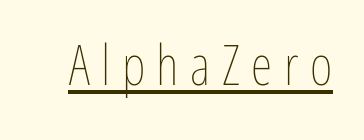
{"italic": "no", "bold": "no", "weight": "thin", "width": "condensed", "stroke_contrast": "low", "x_height": "medium", "monospaced": "no", "underline": "yes", "letter_spacing": "wide", "letter_spacing_em": 0.21, "glyph_px": 55}
